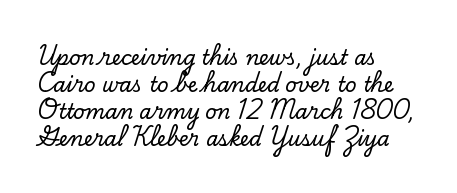
Q: Is the text italic (slanted)? A: Yes.
Q: Is the text underlined? A: No.
Q: How is the paragraph aligned? A: Left-aligned.
Q: Is the spacing between letters normal or unusually wide? A: Normal.
Q: Is the spacing between lines tight, normal or loose? A: Normal.
